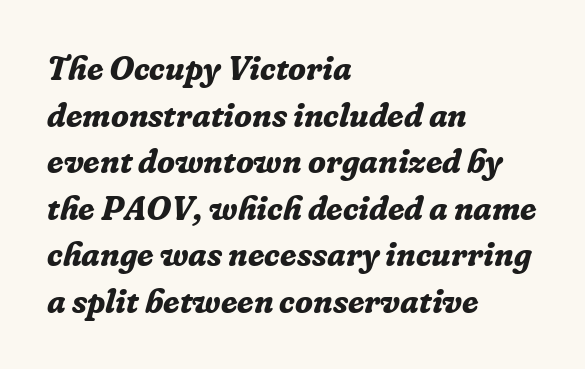
The image shows 33 px bold serif type, italic (leaning right); set left-aligned, normal line spacing (1.41x), normal letter spacing, not underlined; low stroke contrast and a medium x-height.
